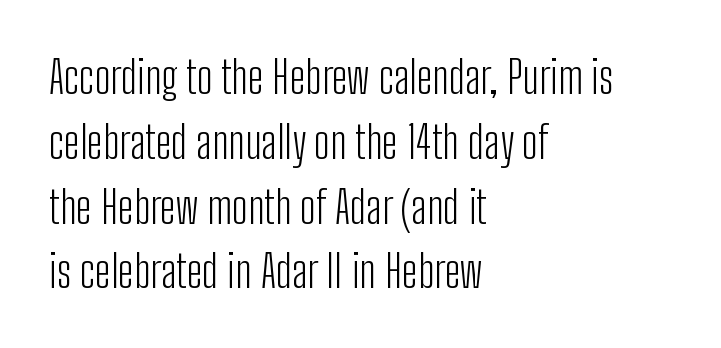
Characters remain perfectly vertical along every line. The glyphs in this specimen are sans serif. The lines in this sample share a left origin and differ only in where they stop. The area under the type is left untouched. Regular leading. Weight: in the light-to-regular range.
